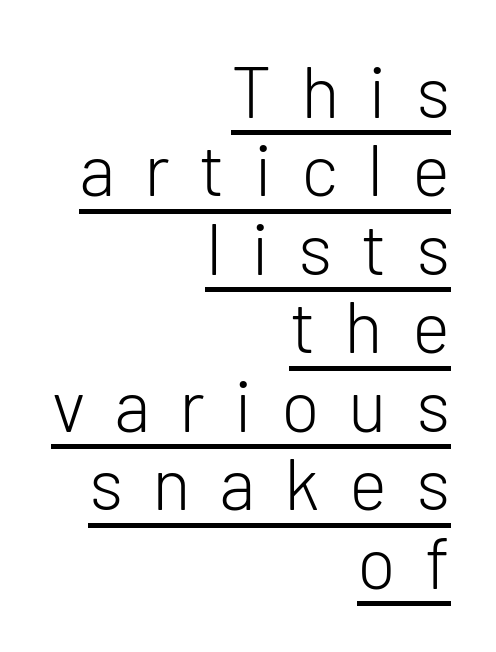
The image shows 72 px light sans-serif type, upright; set right-aligned, tight line spacing (1.09x), unusually wide letter spacing (+0.4 em), underlined; low stroke contrast and a medium x-height.
